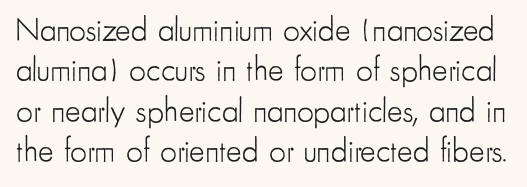
The image shows 33 px light, condensed sans-serif type, upright; set line spacing 1.22x, normal letter spacing, not underlined; low stroke contrast and a small x-height.
